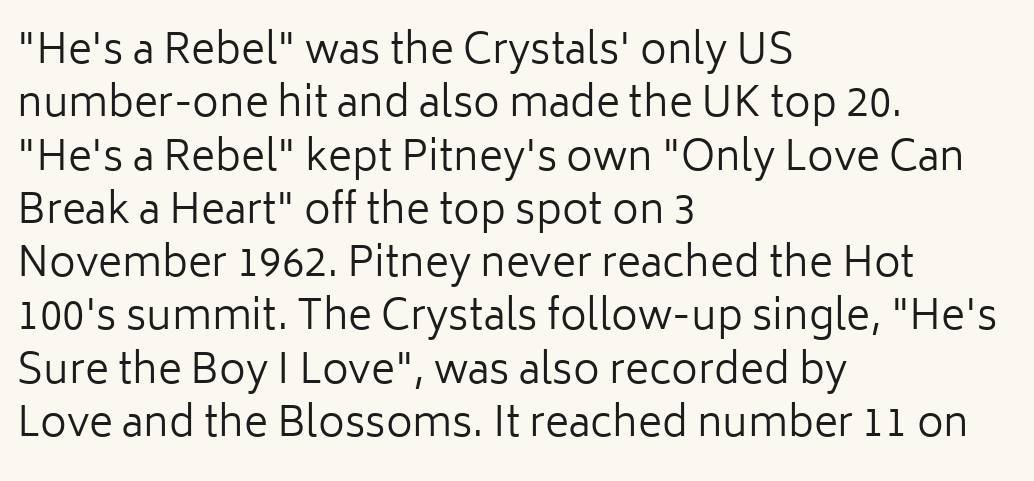
The image shows 41 px regular-weight sans-serif type, upright; set left-aligned, normal line spacing (1.3x), normal letter spacing, not underlined; low stroke contrast and a medium x-height.
